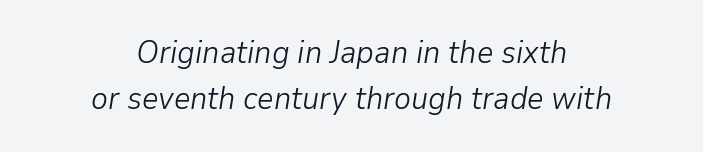
{"italic": "yes", "lean": "right", "slant_degrees": 9, "bold": "no", "weight": "light", "width": "normal", "stroke_contrast": "low", "x_height": "medium", "monospaced": "no", "underline": "no", "align": "center", "line_spacing": "normal", "line_spacing_ratio": 1.45, "letter_spacing": "normal", "letter_spacing_em": 0.0, "glyph_px": 32}
